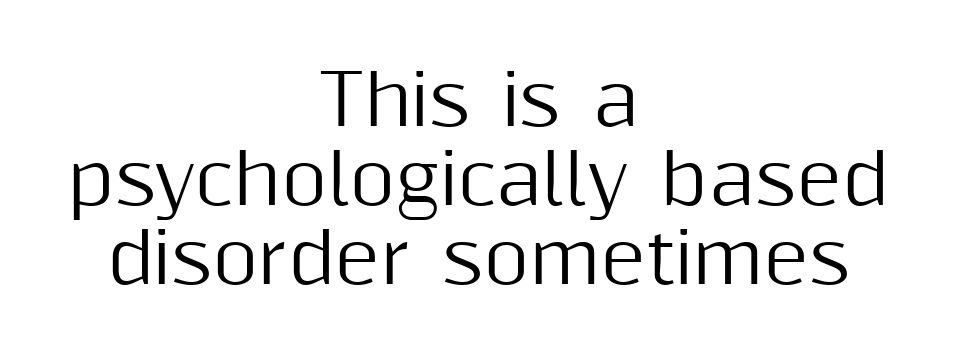
Q: Is the text italic (slanted)? A: No, it is upright.
Q: Is the typeface a serif or a sans-serif typeface? A: Sans-serif.
Q: Is the text underlined? A: No.
Q: How is the paragraph aligned? A: Centered.
Q: Is the spacing between letters normal or unusually wide? A: Normal.
Q: Is the spacing between lines tight, normal or loose? A: Tight.
Q: Width (condensed, normal, or wide)? A: Normal.
Q: Stroke contrast? A: Medium.
Q: x-height? A: Medium.
Q: Monospaced? A: No.
